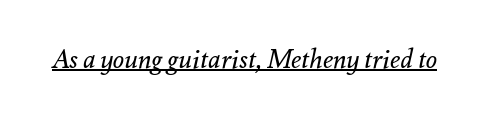
{"italic": "yes", "lean": "right", "slant_degrees": 12, "bold": "no", "underline": "yes", "letter_spacing": "normal", "letter_spacing_em": 0.0, "glyph_px": 26}
